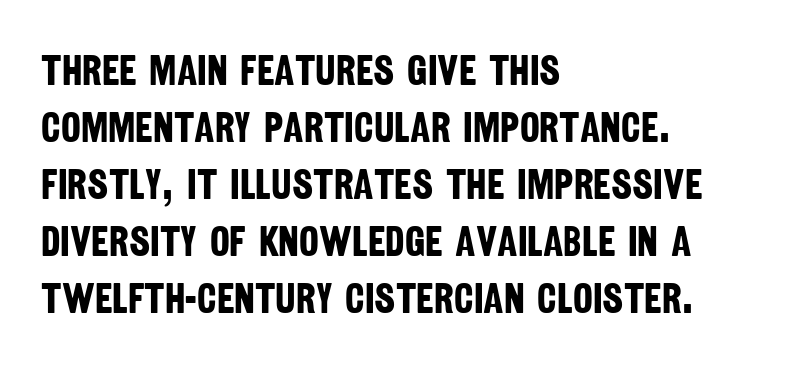
The image shows 42 px bold, condensed sans-serif type; set left-aligned, normal line spacing (1.36x), normal letter spacing, not underlined; low stroke contrast and a large x-height.
